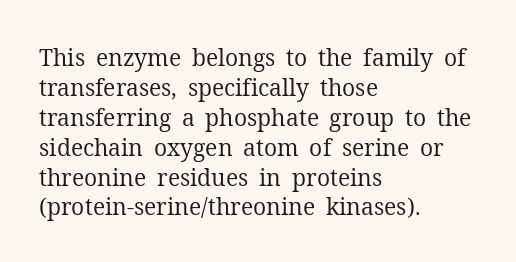
Q: Is the text bold? A: No.
Q: Is the text italic (slanted)? A: No, it is upright.
Q: Is the text underlined? A: No.
Q: How is the paragraph aligned? A: Left-aligned.
Q: Is the spacing between letters normal or unusually wide? A: Normal.
Q: Is the spacing between lines tight, normal or loose? A: Normal.
